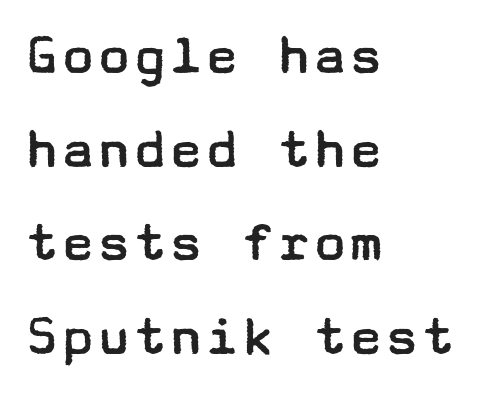
Q: Is the text bold? A: No.
Q: Is the text italic (slanted)? A: No, it is upright.
Q: Is the typeface a serif or a sans-serif typeface? A: Sans-serif.
Q: Is the text underlined? A: No.
Q: How is the paragraph aligned? A: Left-aligned.
Q: Is the spacing between letters normal or unusually wide? A: Normal.
Q: Is the spacing between lines tight, normal or loose? A: Normal.
Q: Width (condensed, normal, or wide)? A: Wide.
Q: Stroke contrast? A: Low.
Q: x-height? A: Medium.
